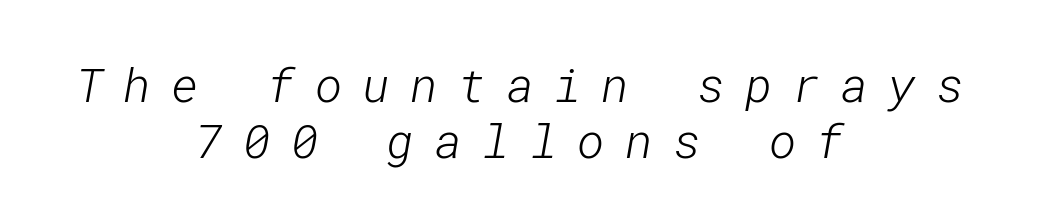
{"serif": "no", "bold": "no", "weight": "light", "width": "normal", "stroke_contrast": "low", "x_height": "medium", "underline": "no", "align": "center", "line_spacing_ratio": 1.2, "letter_spacing": "wide", "letter_spacing_em": 0.43, "glyph_px": 47}
